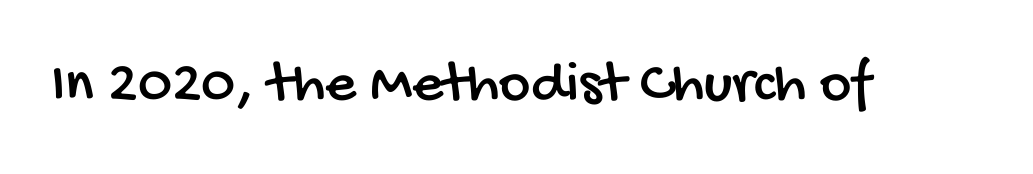
{"serif": "no", "width": "condensed", "stroke_contrast": "low", "x_height": "large", "monospaced": "no", "underline": "no", "letter_spacing": "normal", "letter_spacing_em": 0.0, "glyph_px": 60}
